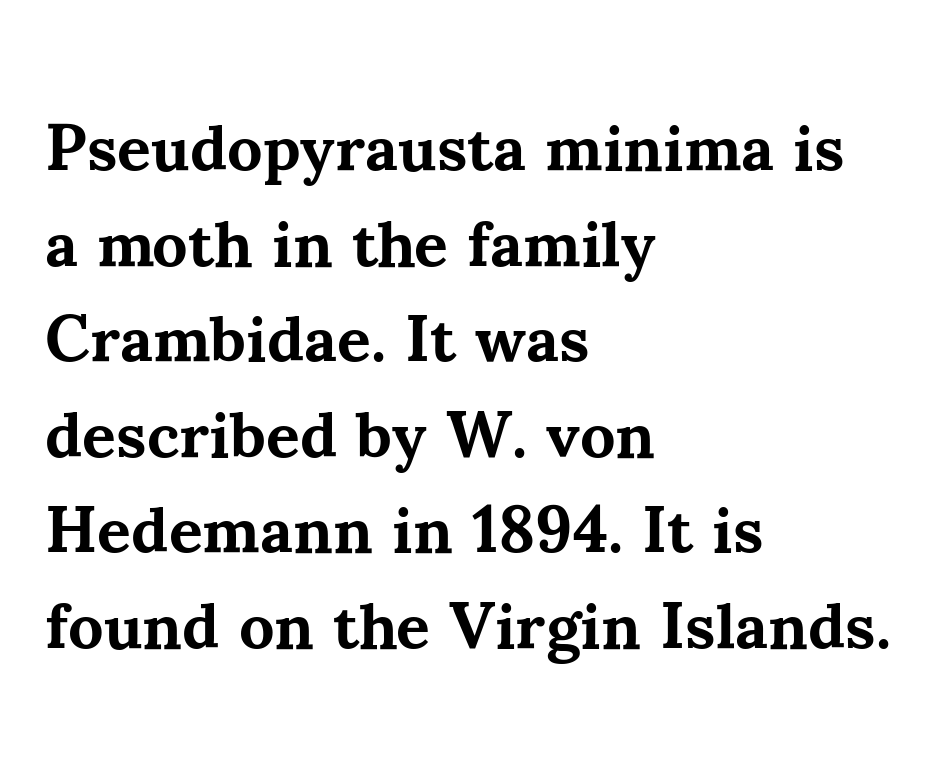
{"serif": "yes", "italic": "no", "bold": "yes", "weight": "bold", "width": "normal", "stroke_contrast": "medium", "x_height": "small", "monospaced": "no", "underline": "no", "align": "left", "line_spacing": "normal", "line_spacing_ratio": 1.47, "letter_spacing": "normal", "letter_spacing_em": 0.0, "glyph_px": 65}
